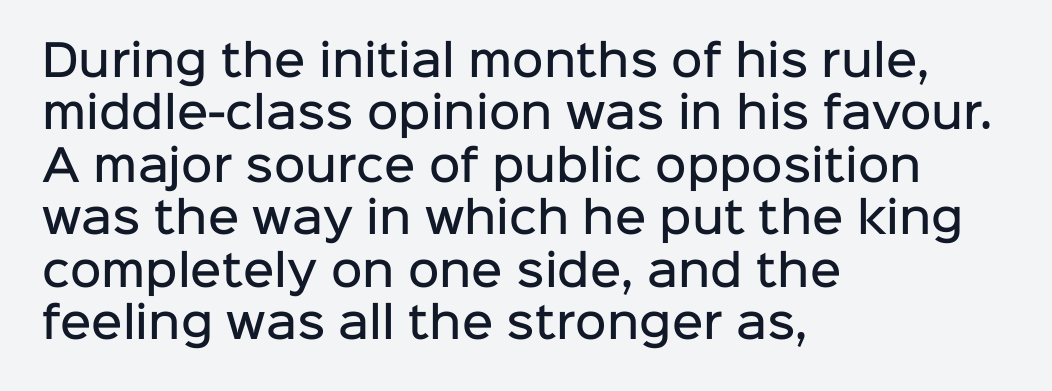
The image shows 43 px semibold sans-serif type, upright; set left-aligned, line spacing 1.22x, normal letter spacing, not underlined; low stroke contrast and a medium x-height.
